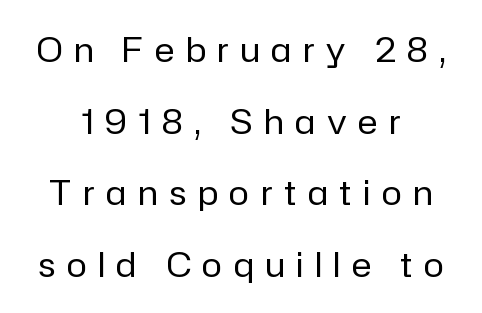
This rendering features lettering with no underline. Heaviness? Minimal to ordinary, like unemphasized prose. Quick note: interline space is abundant. You could not count columns in this text — the font is proportionally spaced. Serif or sans? Sans — the stroke terminals are bare. Italic? Not at all — the glyphs are vertical.
